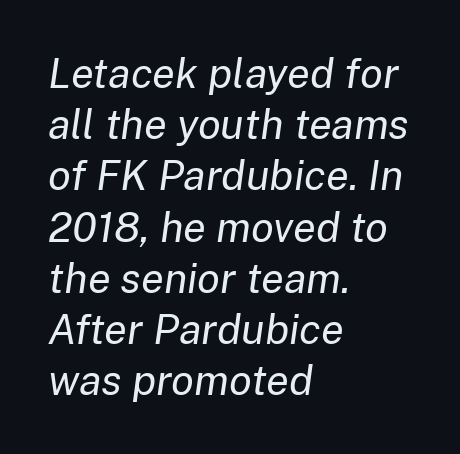
Layout note: lines flush left. Stems here are at most as thick as an everyday book face. A typesetter would mark this as italic. Varying glyph widths throughout — classic text-font behaviour.
